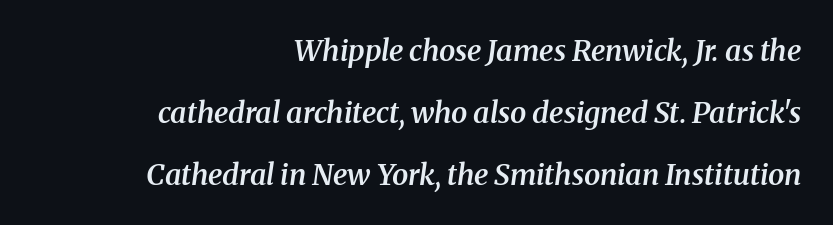
Q: Is the text bold? A: Semi-bold.
Q: Is the text italic (slanted)? A: Yes, it leans right by about 8 degrees.
Q: Is the typeface a serif or a sans-serif typeface? A: Serif.
Q: Is the text underlined? A: No.
Q: How is the paragraph aligned? A: Right-aligned.
Q: Is the spacing between letters normal or unusually wide? A: Normal.
Q: Is the spacing between lines tight, normal or loose? A: Loose.
Q: Width (condensed, normal, or wide)? A: Normal.
Q: Stroke contrast? A: Medium.
Q: x-height? A: Medium.
Q: Monospaced? A: No.
